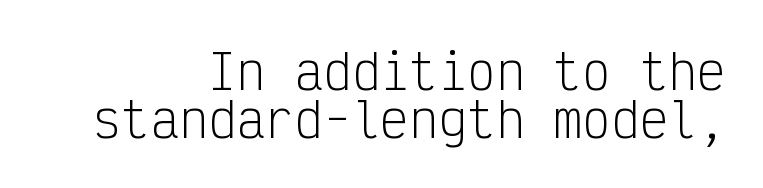
The vertical gap from one line to the next is small. In terms of posture, this sample is upright. Weight class: somewhere from thin through regular. Horizontal alignment here is rightward, an uncommon choice for prose. Each letter, wide or thin by design, is forced into the same width here.
